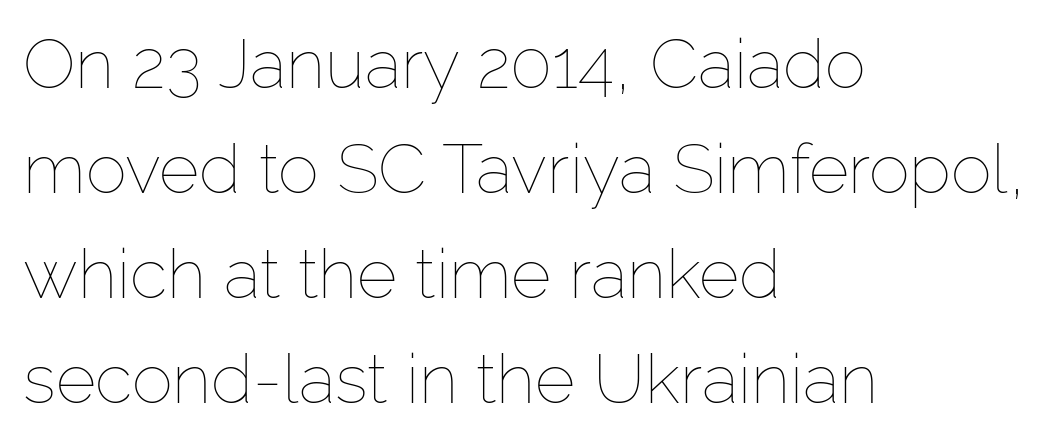
Caption: face not bold, strokes unweighted. A typesetter would call this leading conventional body-copy spacing. The passage shown is typed in a proportional face where columns would drift. Ascenders rise straight up at ninety degrees. Tracking here is standard; glyphs follow each other at the usual distance. Line beginnings align vertically; line endings do not.
